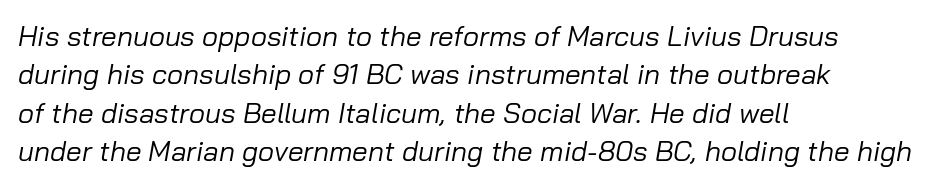
The image shows 28 px regular-weight type, italic (leaning right); set left-aligned, normal line spacing (1.37x), normal letter spacing, not underlined; low stroke contrast and a medium x-height.
